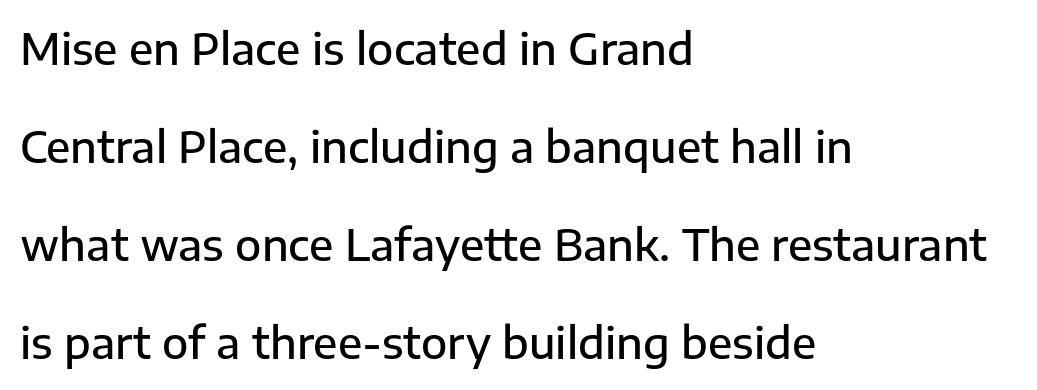
{"serif": "no", "italic": "no", "bold": "semi", "weight": "semibold", "width": "normal", "stroke_contrast": "low", "x_height": "medium", "monospaced": "no", "underline": "no", "align": "left", "line_spacing": "loose", "line_spacing_ratio": 2.28, "letter_spacing": "normal", "letter_spacing_em": 0.0, "glyph_px": 43}
